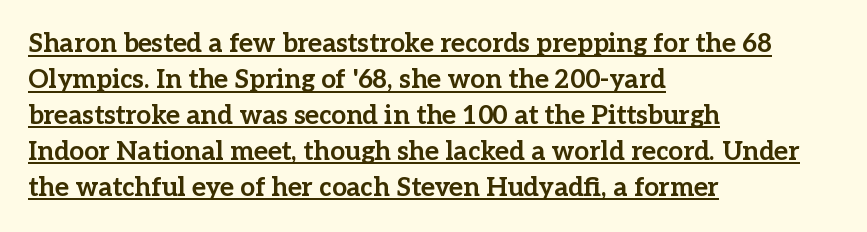
{"italic": "no", "bold": "yes", "underline": "yes", "align": "left", "line_spacing": "normal", "line_spacing_ratio": 1.38, "letter_spacing": "normal", "letter_spacing_em": 0.0, "glyph_px": 26}
